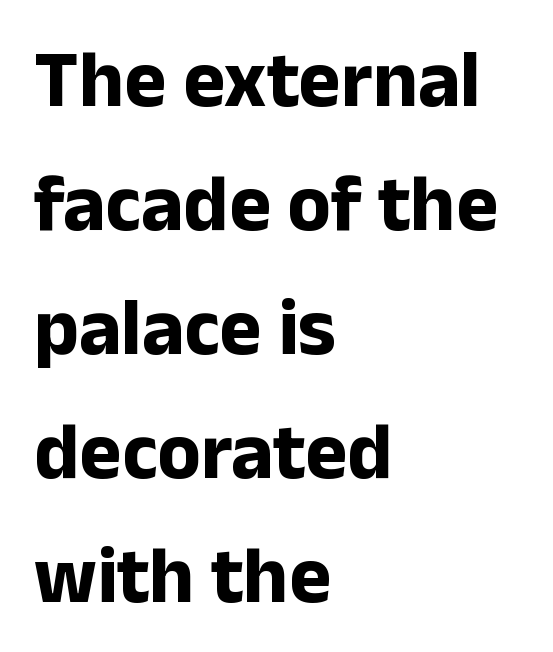
Q: Is the text bold? A: Yes.
Q: Is the text italic (slanted)? A: No, it is upright.
Q: Is the typeface a serif or a sans-serif typeface? A: Sans-serif.
Q: Is the text underlined? A: No.
Q: How is the paragraph aligned? A: Left-aligned.
Q: Is the spacing between letters normal or unusually wide? A: Normal.
Q: Is the spacing between lines tight, normal or loose? A: Normal.
Q: Width (condensed, normal, or wide)? A: Normal.
Q: Stroke contrast? A: Low.
Q: x-height? A: Medium.
Q: Monospaced? A: No.
